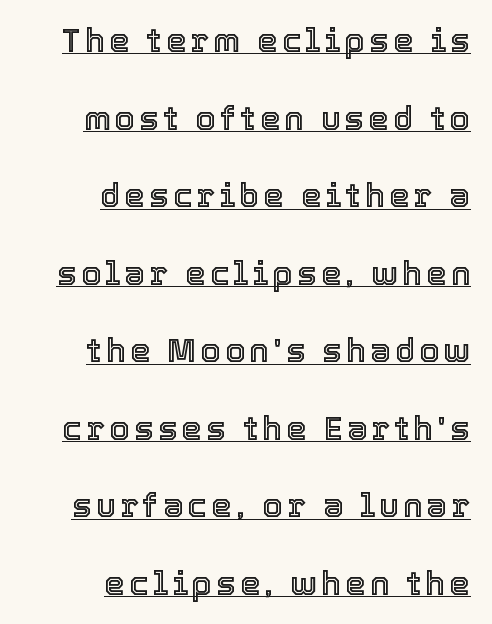
{"italic": "no", "width": "normal", "x_height": "medium", "monospaced": "no", "underline": "yes", "align": "right", "line_spacing": "loose", "line_spacing_ratio": 2.35, "glyph_px": 33}
